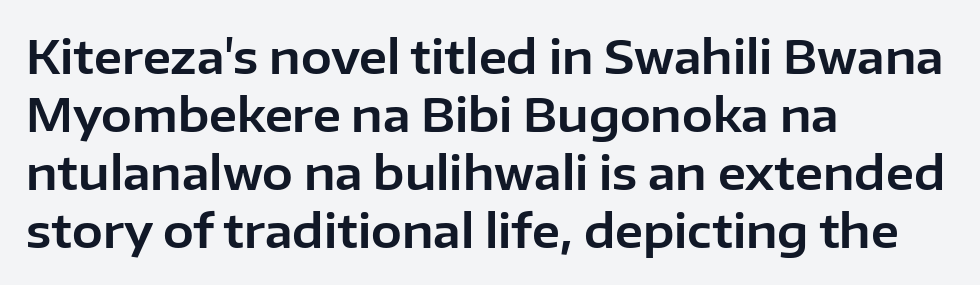
Each line starts at the same left margin while the right side varies. The type is set solid horizontally, with unmodified tracking. It's the straight-up-and-down kind of type. Each letter keeps its own natural width here, so spacing adapts to shape.
